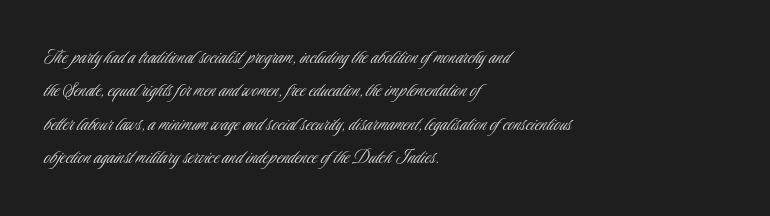
Q: Is the text bold? A: No.
Q: Is the text italic (slanted)? A: Yes.
Q: Is the text underlined? A: No.
Q: How is the paragraph aligned? A: Left-aligned.
Q: Is the spacing between letters normal or unusually wide? A: Normal.
Q: Is the spacing between lines tight, normal or loose? A: Normal.
